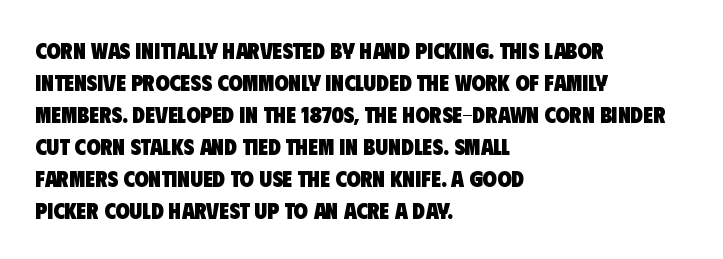
Q: Is the text bold? A: Yes.
Q: Is the text underlined? A: No.
Q: How is the paragraph aligned? A: Left-aligned.
Q: Is the spacing between letters normal or unusually wide? A: Normal.
Q: Is the spacing between lines tight, normal or loose? A: Normal.
